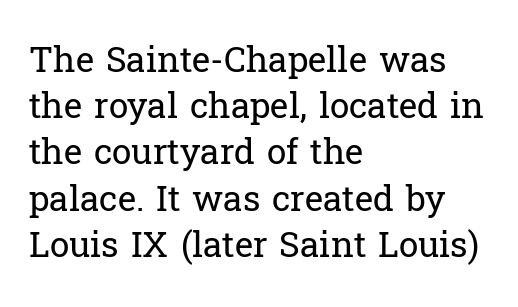
{"serif": "yes", "italic": "no", "bold": "no", "weight": "regular", "width": "normal", "stroke_contrast": "low", "x_height": "medium", "monospaced": "no", "underline": "no", "align": "left", "line_spacing": "normal", "line_spacing_ratio": 1.32, "letter_spacing": "normal", "letter_spacing_em": 0.0, "glyph_px": 35}
